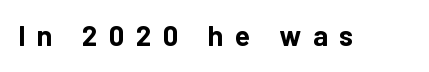
The image shows 28 px bold sans-serif type, upright; set unusually wide letter spacing (+0.42 em), not underlined; low stroke contrast and a medium x-height.
